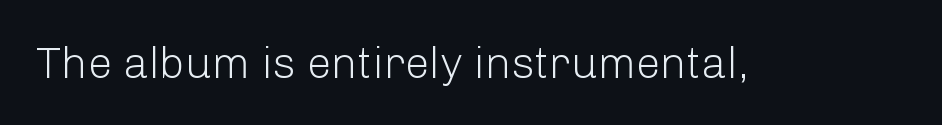
The passage shown is typed in a proportional face where columns would drift. In terms of letterform style, serifs are entirely absent. Decoration check: the copy has no underline. This is not heavy type; no bold has been used.
